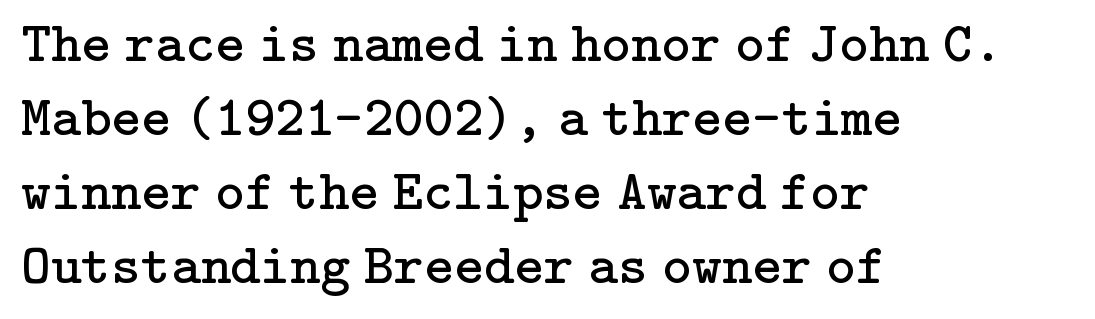
{"serif": "yes", "italic": "no", "bold": "no", "weight": "regular", "width": "normal", "stroke_contrast": "low", "x_height": "medium", "underline": "no", "align": "left", "line_spacing": "normal", "line_spacing_ratio": 1.3, "letter_spacing": "normal", "letter_spacing_em": 0.0, "glyph_px": 57}
